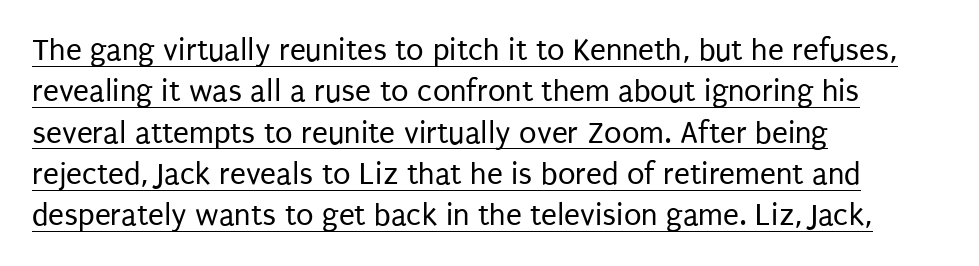
Caption: standard tracking, unaltered. This rendering features underlined lettering. Whoever set this chose a conventional vertical rhythm. Type style note: lacks serifs. The rendering uses natural spacing where letterforms have individual widths. You can tell it's not italic because the verticals are truly vertical.
